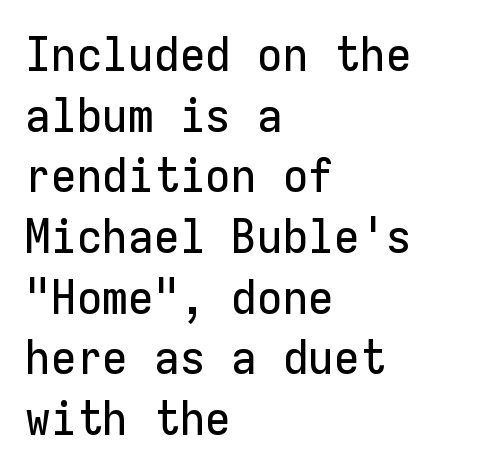
Q: Is the text italic (slanted)? A: No, it is upright.
Q: Is the typeface a serif or a sans-serif typeface? A: Sans-serif.
Q: Is the text underlined? A: No.
Q: How is the paragraph aligned? A: Left-aligned.
Q: Is the spacing between letters normal or unusually wide? A: Normal.
Q: Is the spacing between lines tight, normal or loose? A: Normal.
Q: Width (condensed, normal, or wide)? A: Normal.
Q: Stroke contrast? A: Low.
Q: x-height? A: Medium.
Q: Monospaced? A: Yes.
